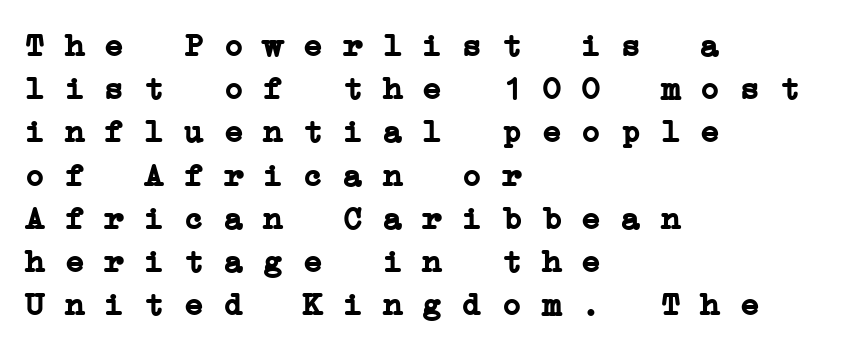
Horizontally, the lines are justified to the leading edge only. In terms of weight, the rendering is a true, heavy bold. This block has exactly the height ordinary leading produces. A typesetter would call this monospace, since all characters share one set width.
